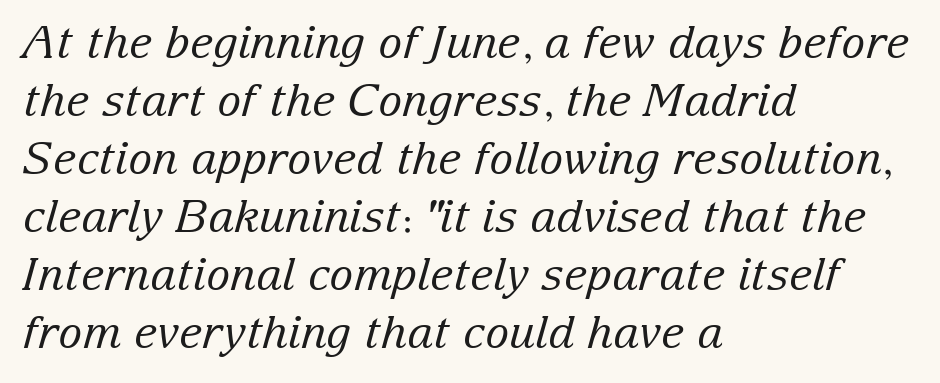
Q: Is the text bold? A: No.
Q: Is the text italic (slanted)? A: Yes, it leans right by about 15 degrees.
Q: Is the typeface a serif or a sans-serif typeface? A: Serif.
Q: Is the text underlined? A: No.
Q: How is the paragraph aligned? A: Left-aligned.
Q: Is the spacing between letters normal or unusually wide? A: Normal.
Q: Is the spacing between lines tight, normal or loose? A: Normal.
Q: Width (condensed, normal, or wide)? A: Normal.
Q: Stroke contrast? A: Low.
Q: x-height? A: Medium.
Q: Monospaced? A: No.
